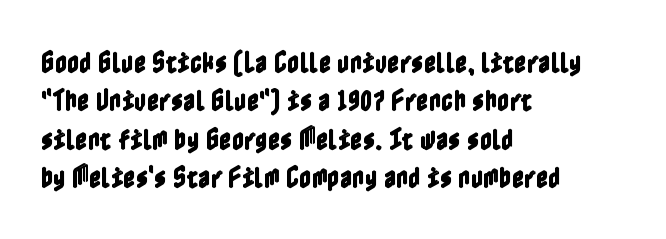
The image shows 24 px text type, upright; set left-aligned, normal line spacing (1.6x), normal letter spacing, not underlined.
